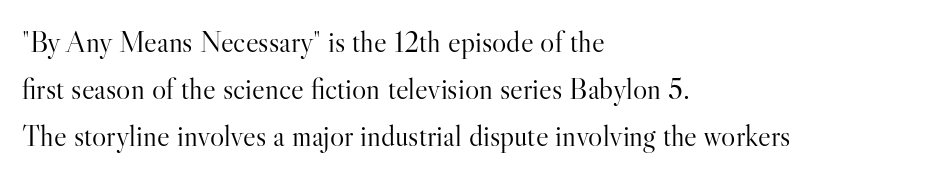
The typography opts for an upright posture over an oblique one. Stroke thickness stays within the range of a standard reading face or lighter. A serif font was chosen for this passage. This sample has the flowing, uneven cadence of proportional lettering. Horizontally, the lines are justified to the leading edge only. Descender tails drop into unmarked territory.
